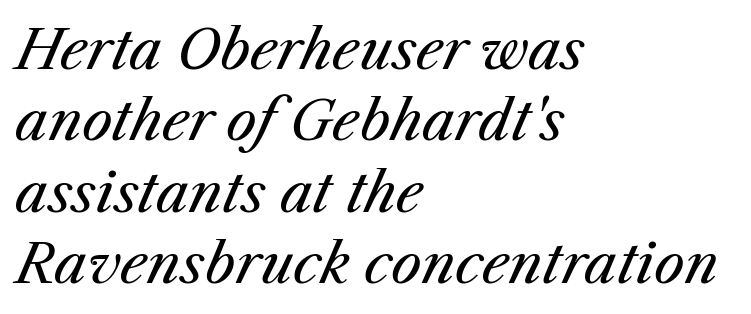
{"italic": "yes", "lean": "right", "slant_degrees": 25, "bold": "no", "weight": "regular", "width": "normal", "stroke_contrast": "medium", "x_height": "medium", "monospaced": "no", "underline": "no", "align": "left", "line_spacing": "normal", "line_spacing_ratio": 1.32, "letter_spacing": "normal", "letter_spacing_em": 0.0, "glyph_px": 54}
